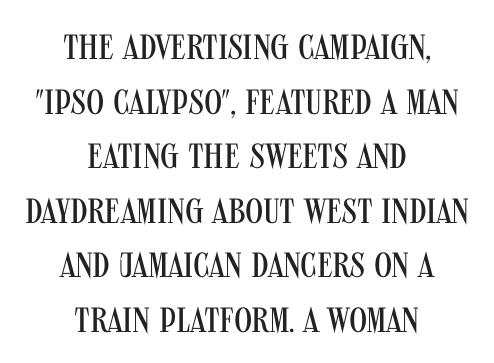
Q: Is the text bold? A: No.
Q: Is the text italic (slanted)? A: No, it is upright.
Q: Is the typeface a serif or a sans-serif typeface? A: Sans-serif.
Q: Is the text underlined? A: No.
Q: How is the paragraph aligned? A: Centered.
Q: Is the spacing between letters normal or unusually wide? A: Normal.
Q: Is the spacing between lines tight, normal or loose? A: Normal.
Q: Width (condensed, normal, or wide)? A: Condensed.
Q: Stroke contrast? A: Medium.
Q: x-height? A: Large.
Q: Monospaced? A: No.
